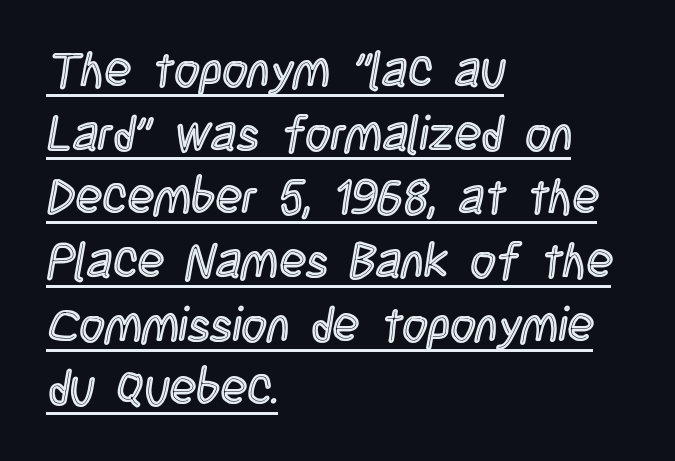
The image shows 49 px condensed type; set left-aligned, normal line spacing (1.3x), normal letter spacing, underlined; a large x-height.
